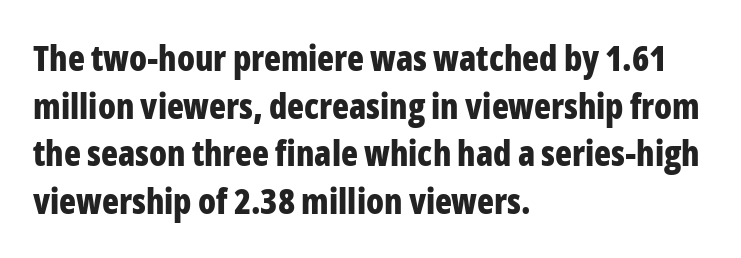
{"serif": "no", "italic": "no", "bold": "yes", "weight": "bold", "width": "condensed", "stroke_contrast": "low", "x_height": "medium", "monospaced": "no", "underline": "no", "align": "left", "line_spacing": "normal", "line_spacing_ratio": 1.36, "letter_spacing": "normal", "letter_spacing_em": 0.0, "glyph_px": 35}
